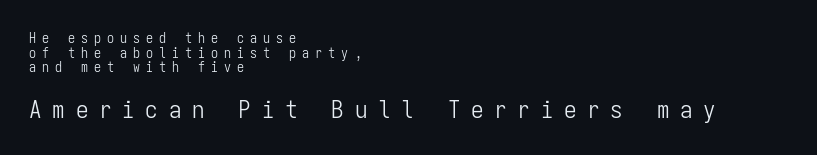
The image shows 25 px text type, upright; set left-aligned, tight line spacing (1.04x), unusually wide letter spacing (+0.43 em), not underlined; the second (bottom) block is 1.79x larger.
